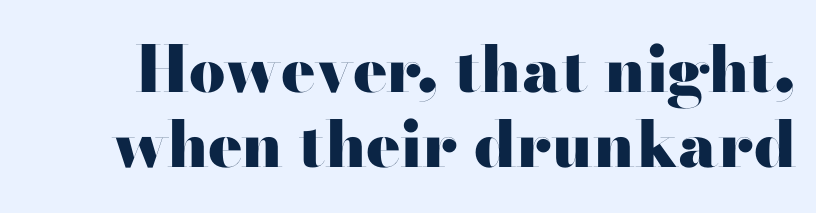
The lettering holds an erect, upright posture throughout. Note the varied advance widths — an 'i' is clearly narrower than an 'm'. Honestly, there is no underline to notice here at all. The line texture is even and compact thanks to regular tracking. What weight is shown? A full bold with thick strokes. Nothing sits at the stroke ends, so this counts as sans-serif.
